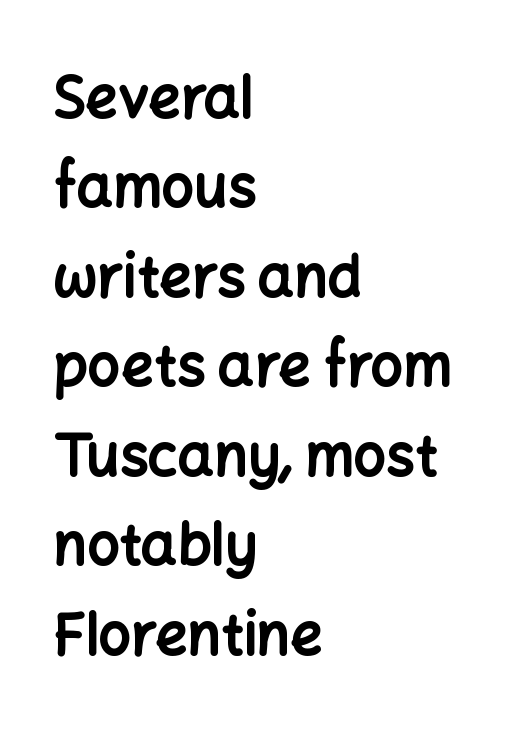
The image shows 57 px bold sans-serif type, upright; set left-aligned, normal line spacing (1.57x), normal letter spacing, not underlined; low stroke contrast and a medium x-height.
